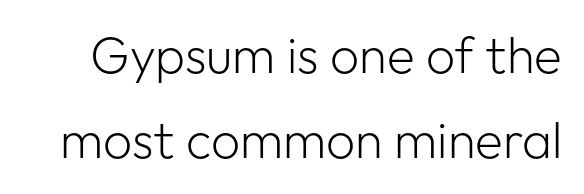
{"serif": "no", "italic": "no", "bold": "no", "weight": "light", "width": "normal", "stroke_contrast": "low", "x_height": "medium", "monospaced": "no", "underline": "no", "line_spacing": "normal", "line_spacing_ratio": 1.66, "letter_spacing": "normal", "letter_spacing_em": 0.0, "glyph_px": 51}
